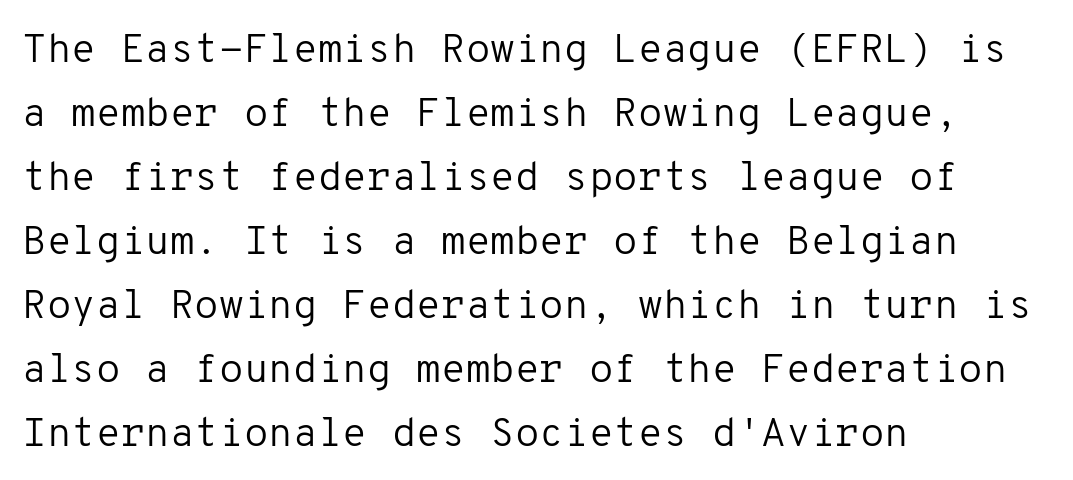
Q: Is the text bold? A: No.
Q: Is the text italic (slanted)? A: No, it is upright.
Q: Is the typeface a serif or a sans-serif typeface? A: Sans-serif.
Q: Is the text underlined? A: No.
Q: How is the paragraph aligned? A: Left-aligned.
Q: Is the spacing between letters normal or unusually wide? A: Normal.
Q: Is the spacing between lines tight, normal or loose? A: Normal.
Q: Width (condensed, normal, or wide)? A: Normal.
Q: Stroke contrast? A: Low.
Q: x-height? A: Medium.
Q: Monospaced? A: Yes.
